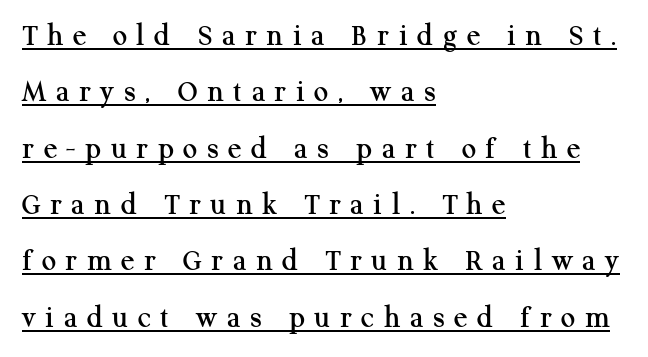
Q: Is the text italic (slanted)? A: No, it is upright.
Q: Is the typeface a serif or a sans-serif typeface? A: Serif.
Q: Is the text underlined? A: Yes.
Q: How is the paragraph aligned? A: Left-aligned.
Q: Is the spacing between letters normal or unusually wide? A: Unusually wide.
Q: Width (condensed, normal, or wide)? A: Normal.
Q: Stroke contrast? A: Medium.
Q: x-height? A: Medium.
Q: Monospaced? A: No.
